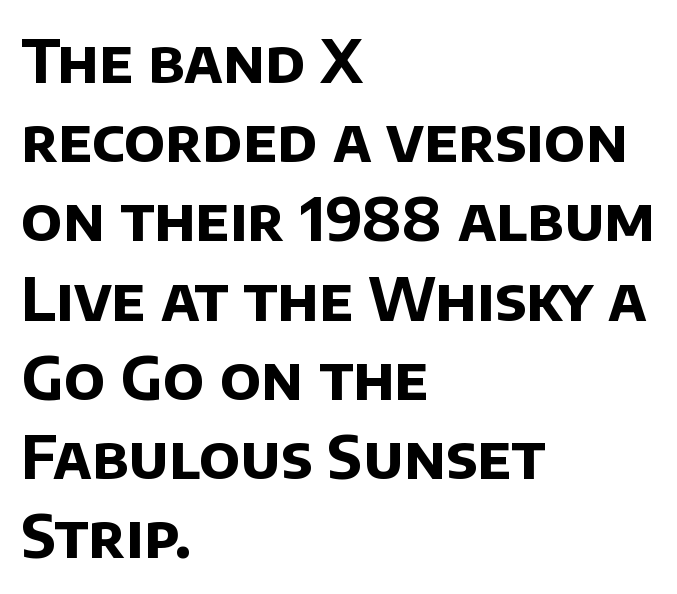
Q: Is the text bold? A: Yes.
Q: Is the typeface a serif or a sans-serif typeface? A: Sans-serif.
Q: Is the text underlined? A: No.
Q: How is the paragraph aligned? A: Left-aligned.
Q: Is the spacing between letters normal or unusually wide? A: Normal.
Q: Is the spacing between lines tight, normal or loose? A: Normal.
Q: Width (condensed, normal, or wide)? A: Normal.
Q: Stroke contrast? A: Low.
Q: x-height? A: Large.
Q: Monospaced? A: No.
